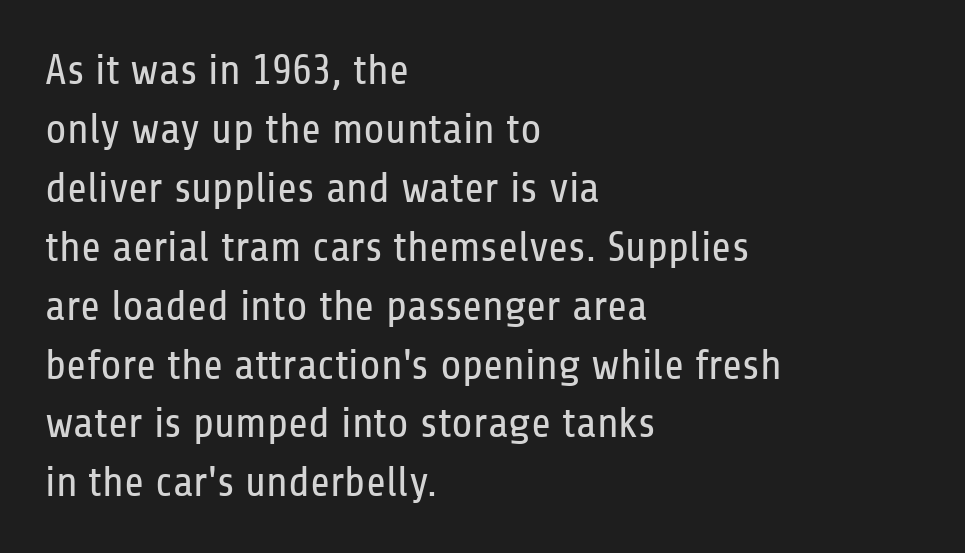
Nothing heavy about these letters — not bold at all. The type family on display is of the sans-serif kind. The letters advance in unequal steps, a hallmark of proportional type. Each row of text sits above clean, open space. Here the glyphs are tracked normally, forming tight word shapes.
